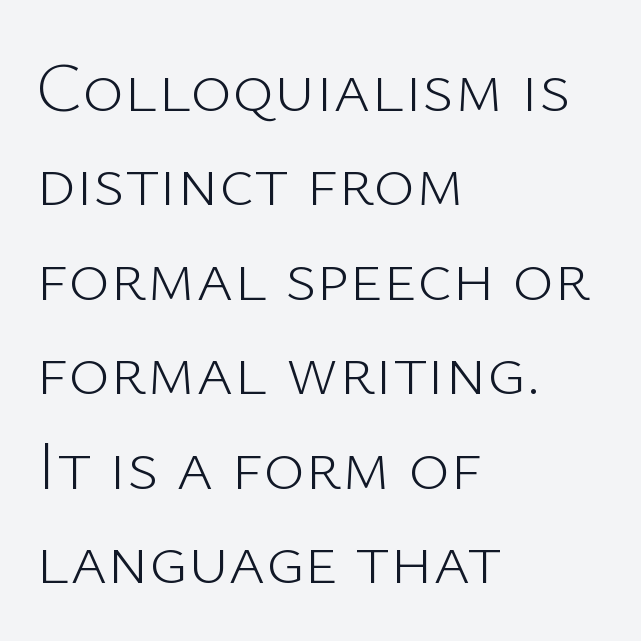
Q: Is the text bold? A: No.
Q: Is the text italic (slanted)? A: No, it is upright.
Q: Is the typeface a serif or a sans-serif typeface? A: Sans-serif.
Q: Is the text underlined? A: No.
Q: How is the paragraph aligned? A: Left-aligned.
Q: Is the spacing between letters normal or unusually wide? A: Normal.
Q: Is the spacing between lines tight, normal or loose? A: Normal.
Q: Width (condensed, normal, or wide)? A: Normal.
Q: Stroke contrast? A: Low.
Q: x-height? A: Medium.
Q: Monospaced? A: No.
